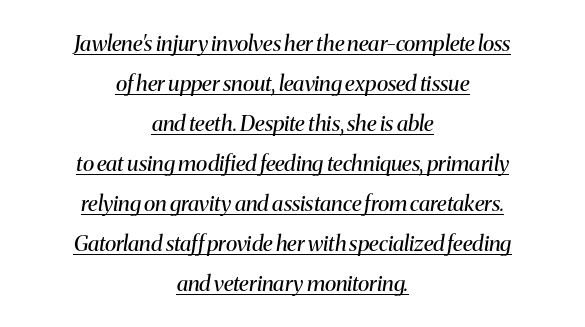
These lines keep a tight, regular rhythm from letter to letter. The font sits on the lighter half of the weight spectrum, regular included. You can tell it's italic because the verticals aren't actually vertical. Students, observe the line beneath the letters — that is underlining. The paragraph shown floats in the horizontal middle.
